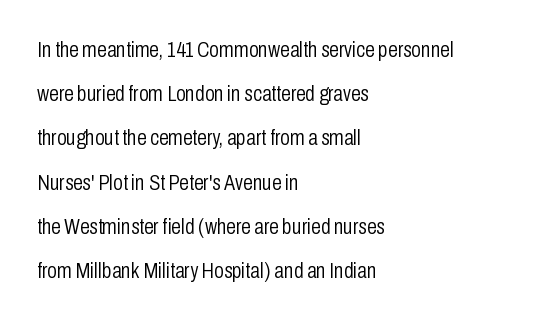
Q: Is the text bold? A: No.
Q: Is the text italic (slanted)? A: No, it is upright.
Q: Is the text underlined? A: No.
Q: How is the paragraph aligned? A: Left-aligned.
Q: Is the spacing between letters normal or unusually wide? A: Normal.
Q: Is the spacing between lines tight, normal or loose? A: Loose.
